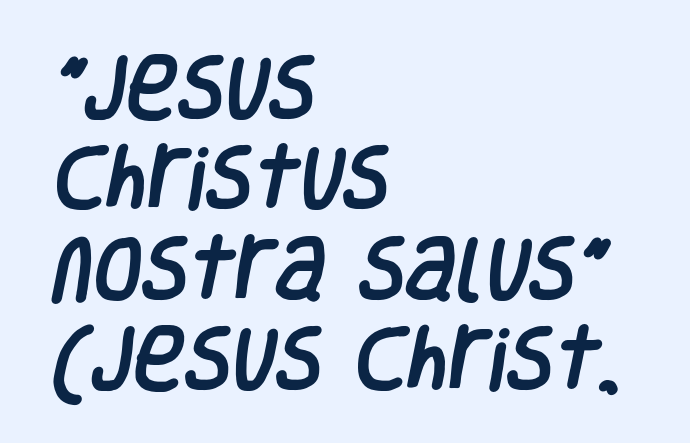
The glyphs are unaccompanied by any horizontal stroke below them. Students, note that the glyphs here touch the page at normal intervals. Is this a fixed-width face? No — the glyphs have proportional, varying widths. A normal amount of white space separates one row of letters from the next. A sans-serif font was chosen for this passage.
